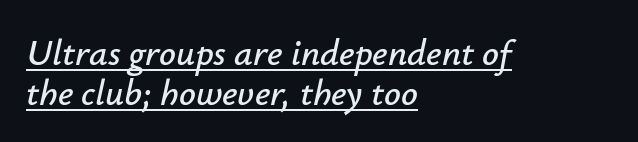
Q: Is the text italic (slanted)? A: Yes, it leans right by about 12 degrees.
Q: Is the text underlined? A: Yes.
Q: How is the paragraph aligned? A: Left-aligned.
Q: Is the spacing between letters normal or unusually wide? A: Normal.
Q: Is the spacing between lines tight, normal or loose? A: Tight.
Q: Width (condensed, normal, or wide)? A: Normal.
Q: Stroke contrast? A: Low.
Q: x-height? A: Small.
Q: Monospaced? A: No.
